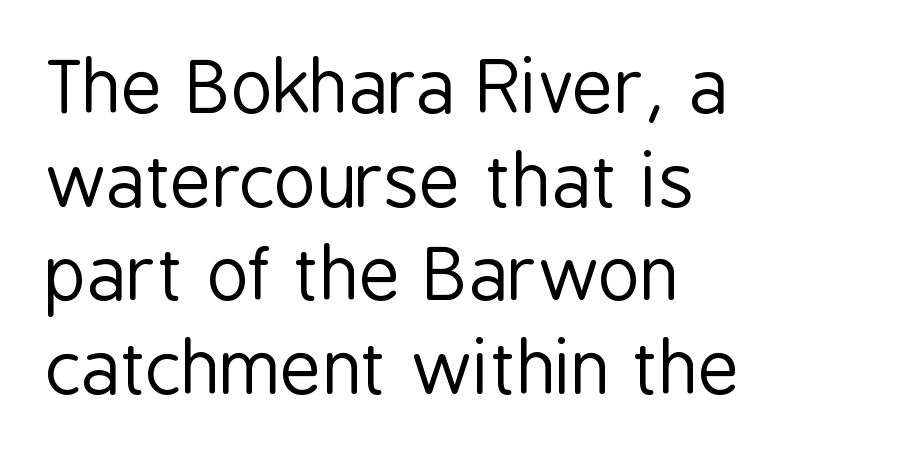
{"serif": "no", "italic": "no", "bold": "no", "weight": "regular", "width": "condensed", "stroke_contrast": "low", "x_height": "medium", "monospaced": "no", "underline": "no", "align": "left", "line_spacing": "normal", "line_spacing_ratio": 1.3, "letter_spacing": "normal", "letter_spacing_em": 0.0, "glyph_px": 72}
